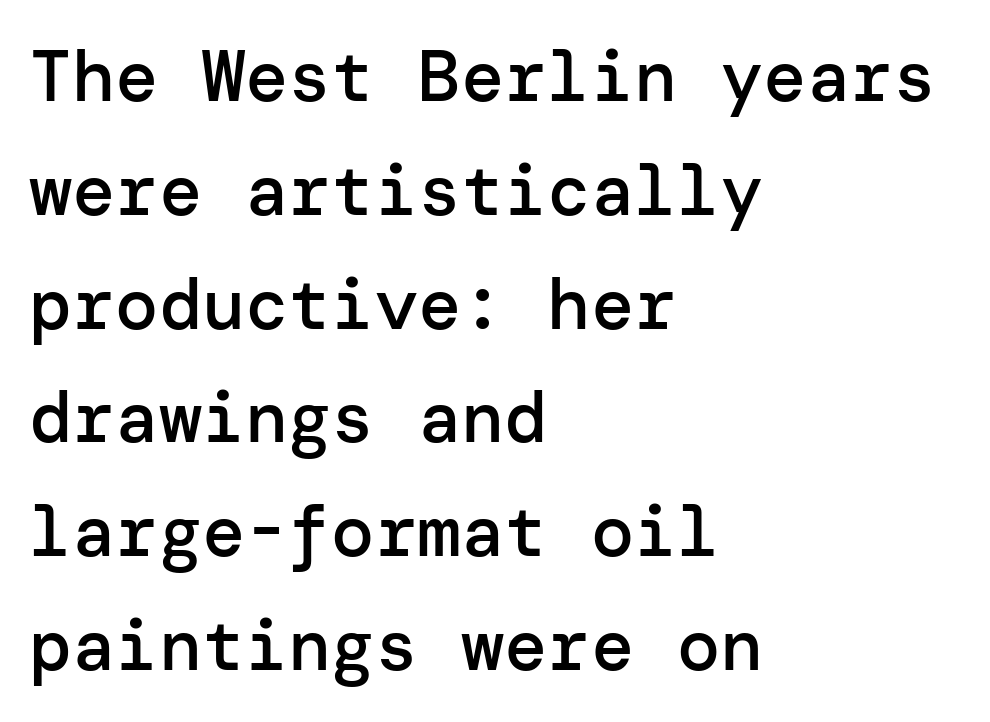
The image shows 72 px semibold sans-serif type, upright; set left-aligned, normal line spacing (1.58x), normal letter spacing, not underlined; low stroke contrast and a medium x-height.
